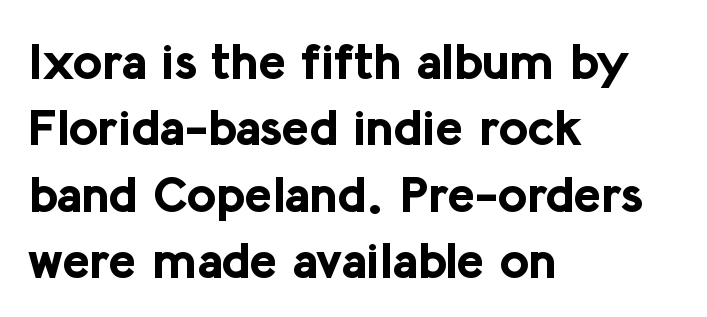
Q: Is the text bold? A: Yes.
Q: Is the text italic (slanted)? A: No, it is upright.
Q: Is the typeface a serif or a sans-serif typeface? A: Sans-serif.
Q: Is the text underlined? A: No.
Q: How is the paragraph aligned? A: Left-aligned.
Q: Is the spacing between letters normal or unusually wide? A: Normal.
Q: Is the spacing between lines tight, normal or loose? A: Normal.
Q: Width (condensed, normal, or wide)? A: Normal.
Q: Stroke contrast? A: Low.
Q: x-height? A: Medium.
Q: Monospaced? A: No.
